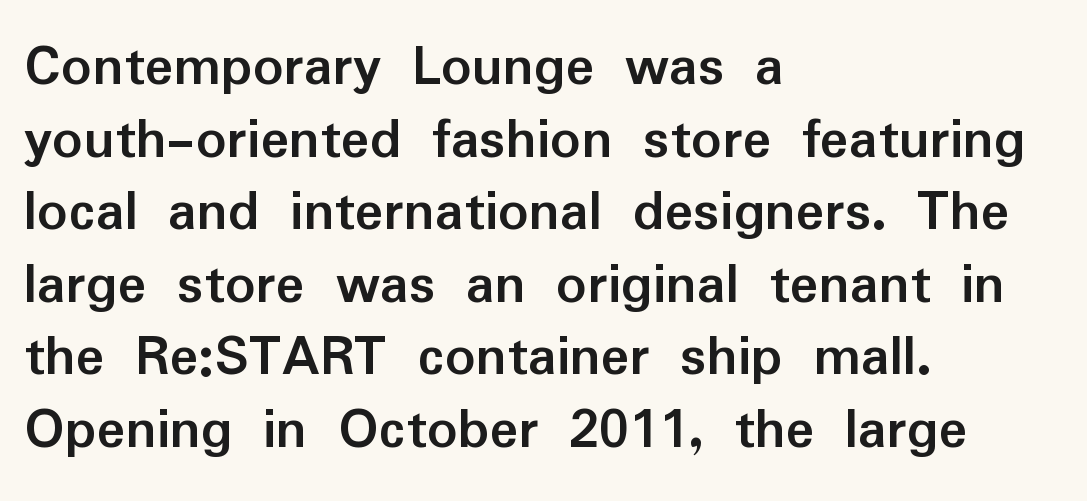
The image shows 60 px semibold sans-serif type, upright; set left-aligned, line spacing 1.21x, normal letter spacing, not underlined; low stroke contrast and a medium x-height.
